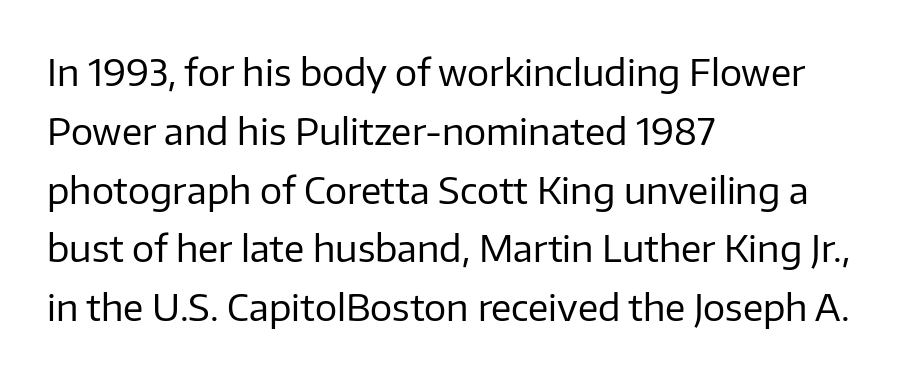
Q: Is the text bold? A: No.
Q: Is the text italic (slanted)? A: No, it is upright.
Q: Is the typeface a serif or a sans-serif typeface? A: Sans-serif.
Q: Is the text underlined? A: No.
Q: How is the paragraph aligned? A: Left-aligned.
Q: Is the spacing between letters normal or unusually wide? A: Normal.
Q: Is the spacing between lines tight, normal or loose? A: Normal.
Q: Width (condensed, normal, or wide)? A: Normal.
Q: Stroke contrast? A: Low.
Q: x-height? A: Medium.
Q: Monospaced? A: No.
